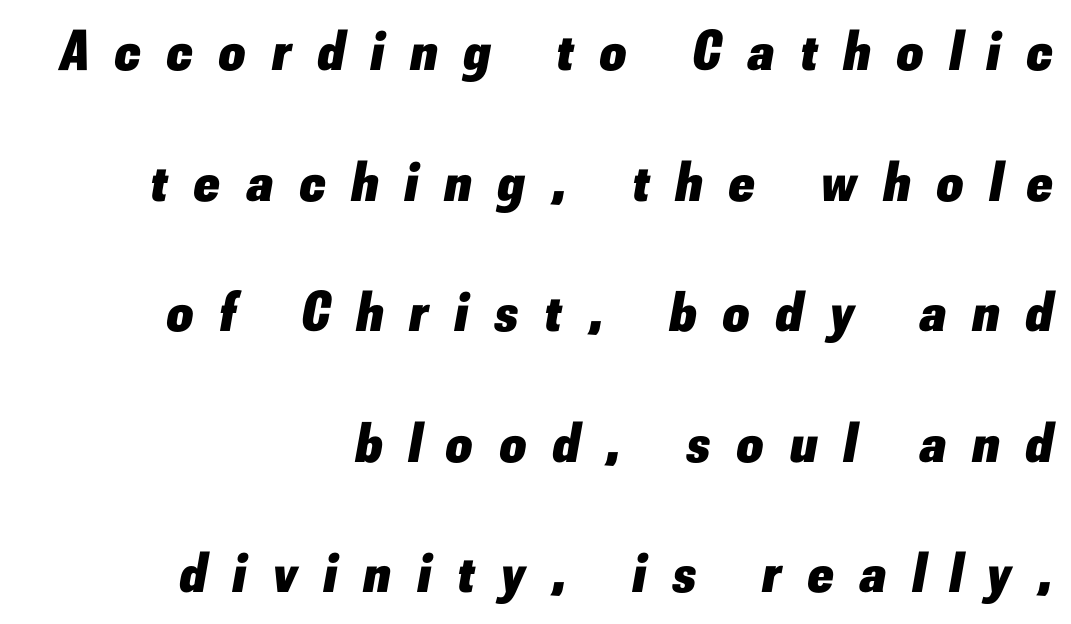
{"italic": "yes", "lean": "right", "slant_degrees": 10, "bold": "yes", "weight": "heavy", "width": "normal", "stroke_contrast": "low", "x_height": "small", "monospaced": "no", "underline": "no", "align": "right", "line_spacing": "loose", "line_spacing_ratio": 2.29, "letter_spacing": "wide", "letter_spacing_em": 0.47, "glyph_px": 57}
